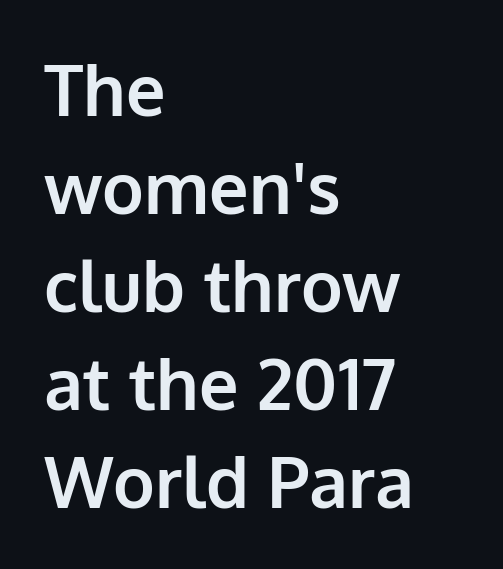
{"serif": "no", "italic": "no", "bold": "yes", "weight": "bold", "width": "normal", "stroke_contrast": "low", "x_height": "medium", "monospaced": "no", "underline": "no", "align": "left", "line_spacing": "normal", "line_spacing_ratio": 1.4, "letter_spacing": "normal", "letter_spacing_em": 0.0, "glyph_px": 70}
